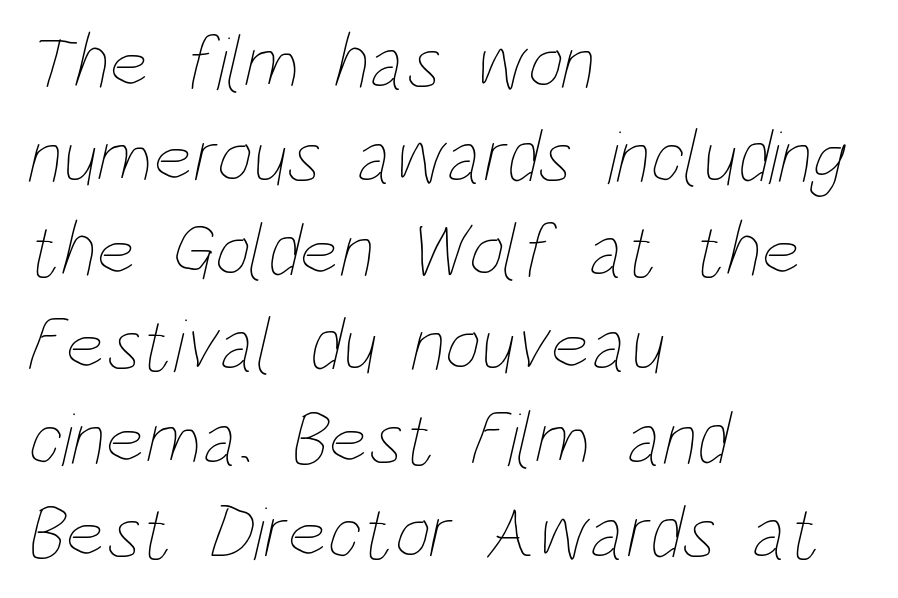
The image shows 77 px thin, condensed type; set left-aligned, line spacing 1.22x, normal letter spacing, not underlined; low stroke contrast and a large x-height.
